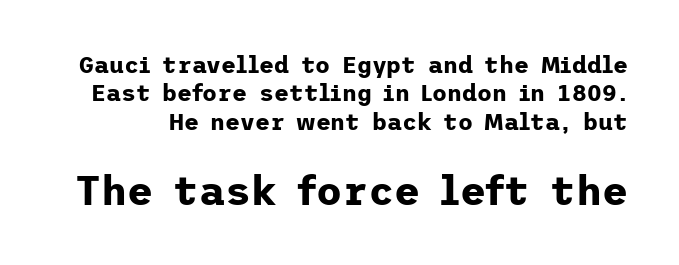
{"serif": "no", "italic": "no", "bold": "yes", "weight": "bold", "width": "normal", "stroke_contrast": "low", "x_height": "medium", "underline": "no", "line_spacing_ratio": 1.23, "letter_spacing": "normal", "letter_spacing_em": 0.0, "larger_block": "second", "size_ratio": 1.74, "glyph_px": 40}
